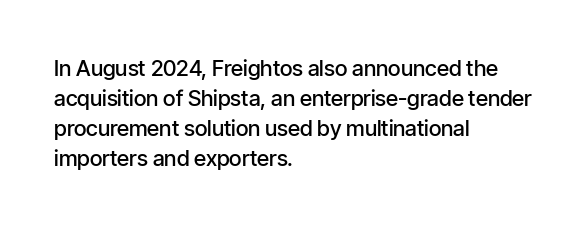
In terms of letterspacing, this is plain default setting. Underlining? Definitely not there. The rendering anchors every line to the left-hand side. Style check: upright.
